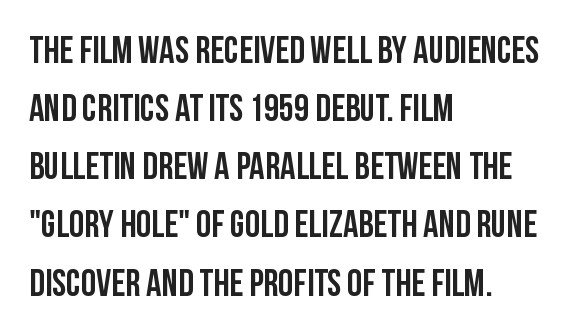
Q: Is the text italic (slanted)? A: No, it is upright.
Q: Is the typeface a serif or a sans-serif typeface? A: Sans-serif.
Q: Is the text underlined? A: No.
Q: How is the paragraph aligned? A: Left-aligned.
Q: Is the spacing between letters normal or unusually wide? A: Normal.
Q: Is the spacing between lines tight, normal or loose? A: Normal.
Q: Width (condensed, normal, or wide)? A: Condensed.
Q: Stroke contrast? A: Low.
Q: x-height? A: Large.
Q: Monospaced? A: No.
